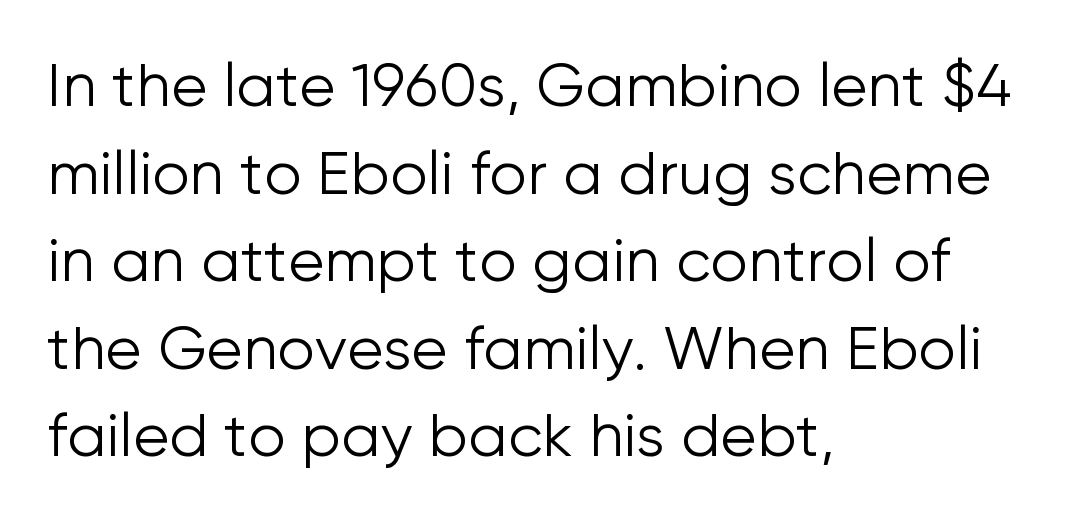
{"serif": "no", "italic": "no", "bold": "no", "weight": "light", "width": "normal", "stroke_contrast": "low", "x_height": "medium", "monospaced": "no", "underline": "no", "align": "left", "line_spacing": "normal", "line_spacing_ratio": 1.46, "letter_spacing": "normal", "letter_spacing_em": 0.0, "glyph_px": 60}
